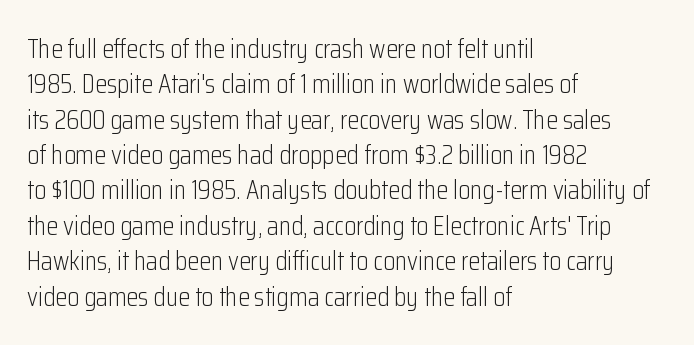
The image shows 27 px text type, upright; set left-aligned, normal line spacing (1.31x), normal letter spacing, not underlined.
